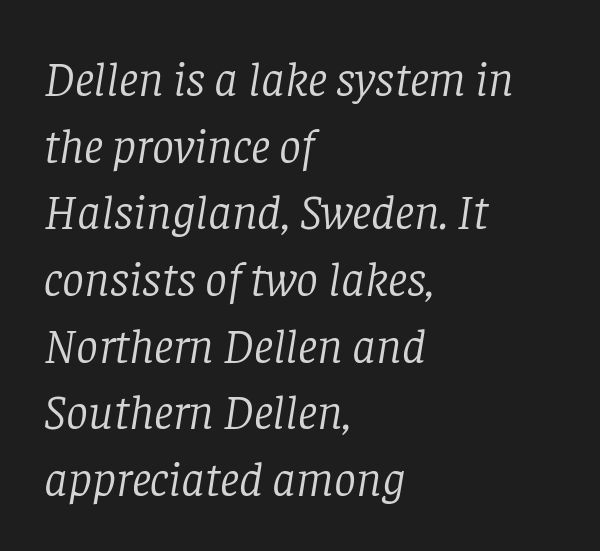
{"serif": "yes", "italic": "yes", "lean": "right", "slant_degrees": 8, "bold": "no", "weight": "light", "width": "normal", "stroke_contrast": "low", "x_height": "large", "monospaced": "no", "underline": "no", "align": "left", "line_spacing": "normal", "line_spacing_ratio": 1.36, "letter_spacing": "normal", "letter_spacing_em": 0.0, "glyph_px": 49}
